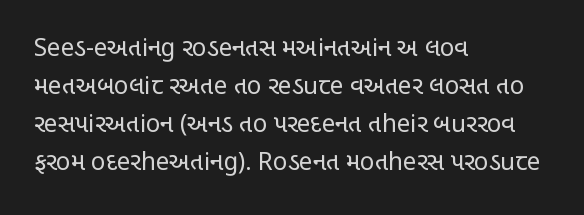
The image shows 24 px text type, upright; set left-aligned, normal line spacing (1.59x), normal letter spacing, not underlined.
